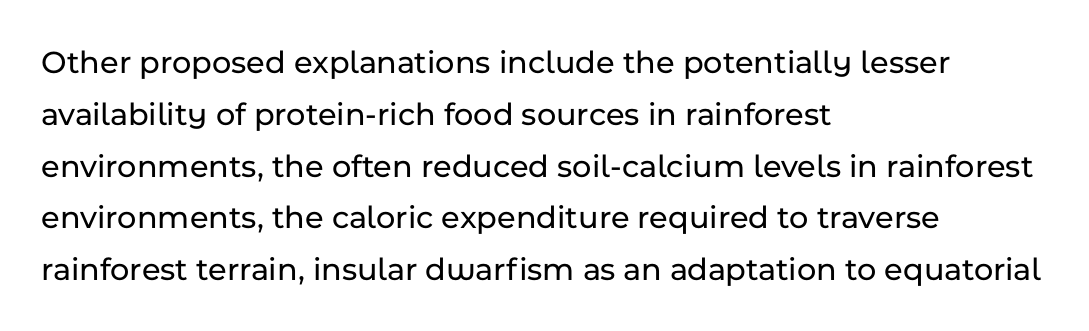
The foot of each line stays bare and open. The type sits square on the baseline with zero lean. The lines are quadded left. The rendering keeps characters at their native spacing. Regarding serifs, this sample does without them.
